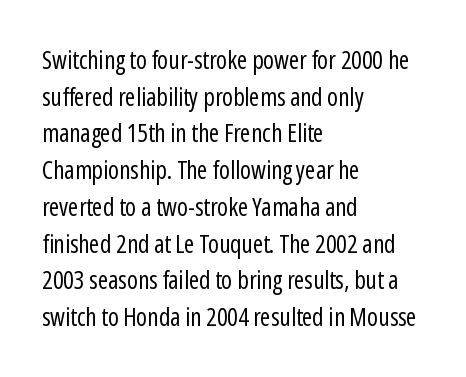
Q: Is the text bold? A: No.
Q: Is the text italic (slanted)? A: No, it is upright.
Q: Is the text underlined? A: No.
Q: How is the paragraph aligned? A: Left-aligned.
Q: Is the spacing between letters normal or unusually wide? A: Normal.
Q: Is the spacing between lines tight, normal or loose? A: Normal.
